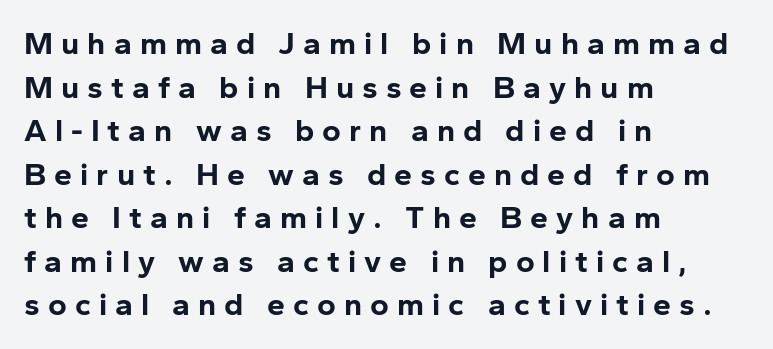
The image shows 32 px bold sans-serif type, upright; set left-aligned, normal line spacing (1.36x), unusually wide letter spacing (+0.25 em), not underlined; low stroke contrast and a medium x-height.
